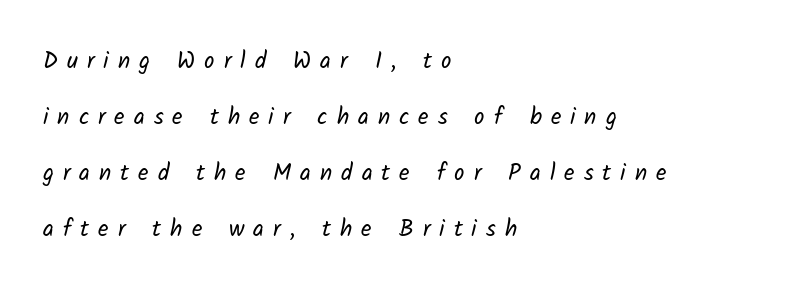
{"bold": "no", "underline": "no", "align": "left", "line_spacing": "loose", "line_spacing_ratio": 2.43, "letter_spacing": "wide", "letter_spacing_em": 0.39, "glyph_px": 23}
